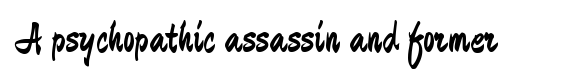
{"serif": "no", "bold": "no", "weight": "regular", "width": "condensed", "stroke_contrast": "low", "x_height": "medium", "monospaced": "no", "underline": "no", "letter_spacing": "normal", "letter_spacing_em": 0.0, "glyph_px": 43}
